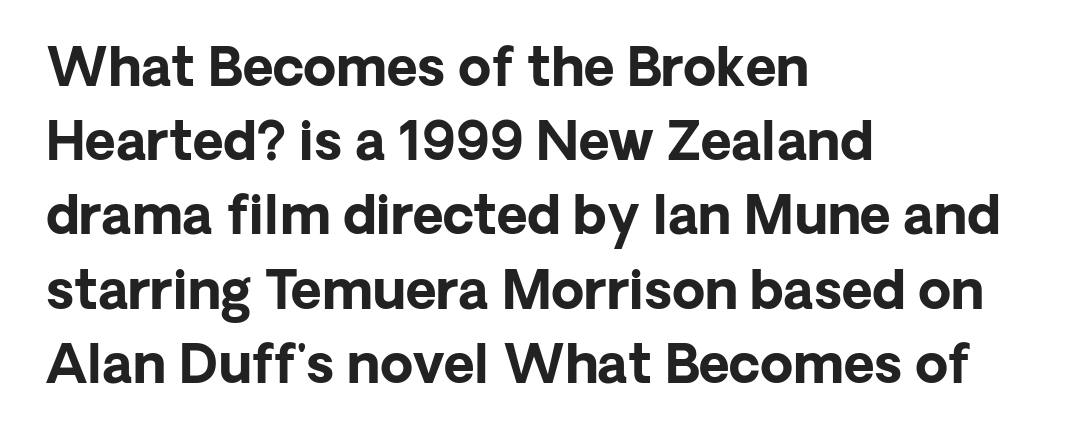
The face used here is rendered with its standard letterfit. Underline: absent. In terms of leading, this rendering sits right in the middle. The rag falls on the right side of this text block.
